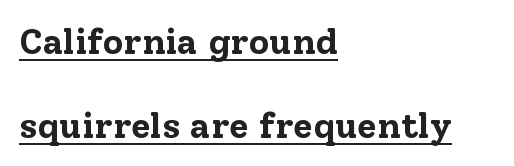
Compared with undecorated copy, this sample adds a rule below the words. Compared with typical paragraphs, the rows here are farther apart. Is this a fixed-width face? No — the glyphs have proportional, varying widths. The axis of the letterforms is exactly vertical. Weight: bold.
